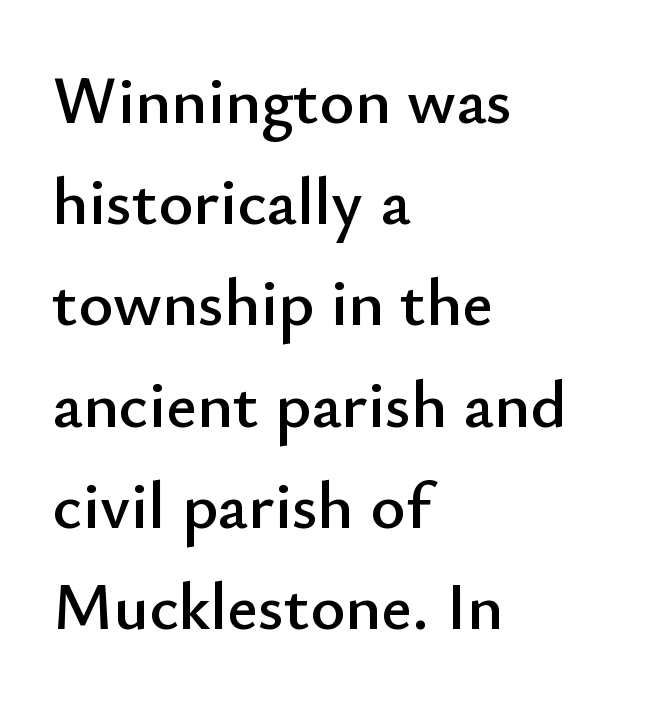
{"serif": "no", "italic": "no", "width": "normal", "stroke_contrast": "low", "x_height": "small", "monospaced": "no", "underline": "no", "align": "left", "line_spacing": "normal", "line_spacing_ratio": 1.51, "letter_spacing": "normal", "letter_spacing_em": 0.0, "glyph_px": 67}
